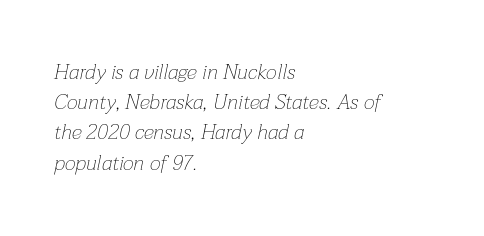
{"italic": "yes", "lean": "right", "slant_degrees": 12, "bold": "no", "underline": "no", "align": "left", "line_spacing": "normal", "line_spacing_ratio": 1.44, "letter_spacing": "normal", "letter_spacing_em": 0.0, "glyph_px": 21}
